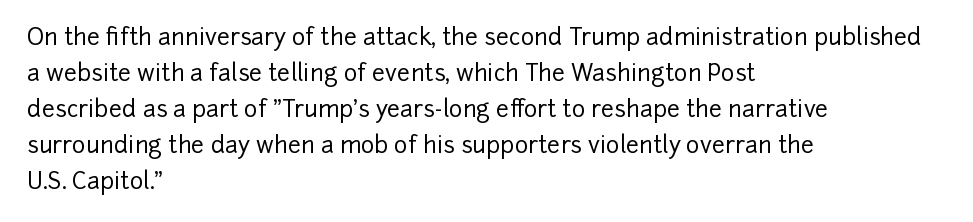
{"italic": "no", "underline": "no", "align": "left", "line_spacing": "normal", "line_spacing_ratio": 1.56, "letter_spacing": "normal", "letter_spacing_em": 0.0, "glyph_px": 23}
